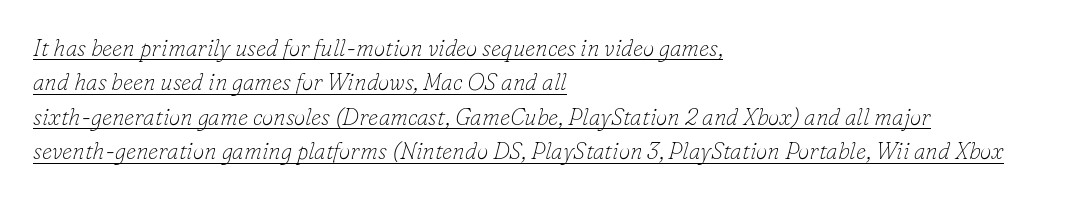
Q: Is the text bold? A: No.
Q: Is the text italic (slanted)? A: Yes, it leans right by about 16 degrees.
Q: Is the text underlined? A: Yes.
Q: How is the paragraph aligned? A: Left-aligned.
Q: Is the spacing between letters normal or unusually wide? A: Normal.
Q: Is the spacing between lines tight, normal or loose? A: Normal.
